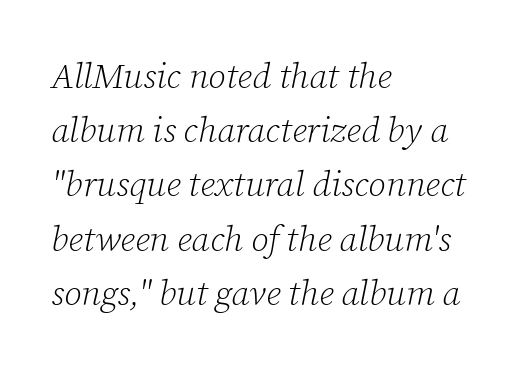
Stroke thickness stays within the range of a standard reading face or lighter. Reading down the column, the eye jumps a familiar distance to each next line. Lines of text with bare space underneath. Character widths vary here, with narrow letters taking less room than wide ones. Compared with a centered layout, this one pins lines to the left instead. Observe the lean: these are italic letterforms.
